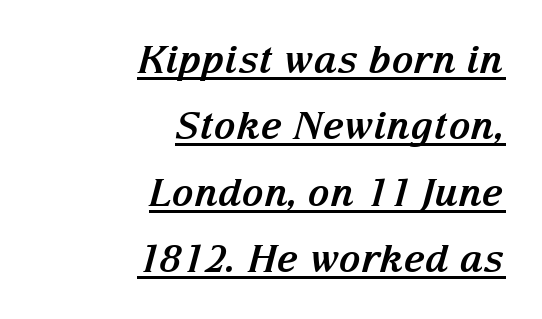
The image shows 38 px bold serif type, italic (leaning right); set right-aligned, line spacing 1.75x, normal letter spacing, underlined; medium stroke contrast and a medium x-height.
